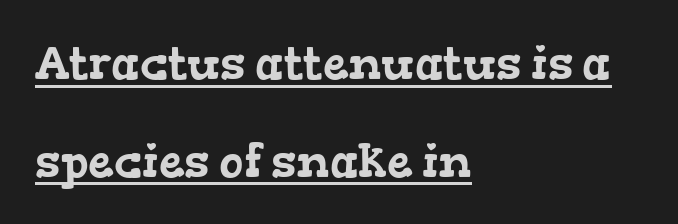
Q: Is the typeface a serif or a sans-serif typeface? A: Serif.
Q: Is the text underlined? A: Yes.
Q: How is the paragraph aligned? A: Left-aligned.
Q: Is the spacing between letters normal or unusually wide? A: Normal.
Q: Is the spacing between lines tight, normal or loose? A: Loose.
Q: Width (condensed, normal, or wide)? A: Wide.
Q: Stroke contrast? A: Low.
Q: x-height? A: Medium.
Q: Monospaced? A: No.
